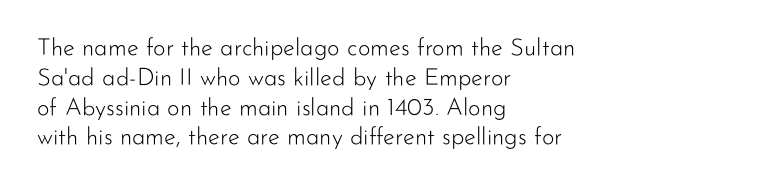
If you drew a line through each stem, it would be perfectly vertical. Tracking value appears to be zero — textbook default spacing. The rag falls on the right side of this text block. The face looks like a standard text weight, possibly lighter. The string is rendered with underlining switched off.
